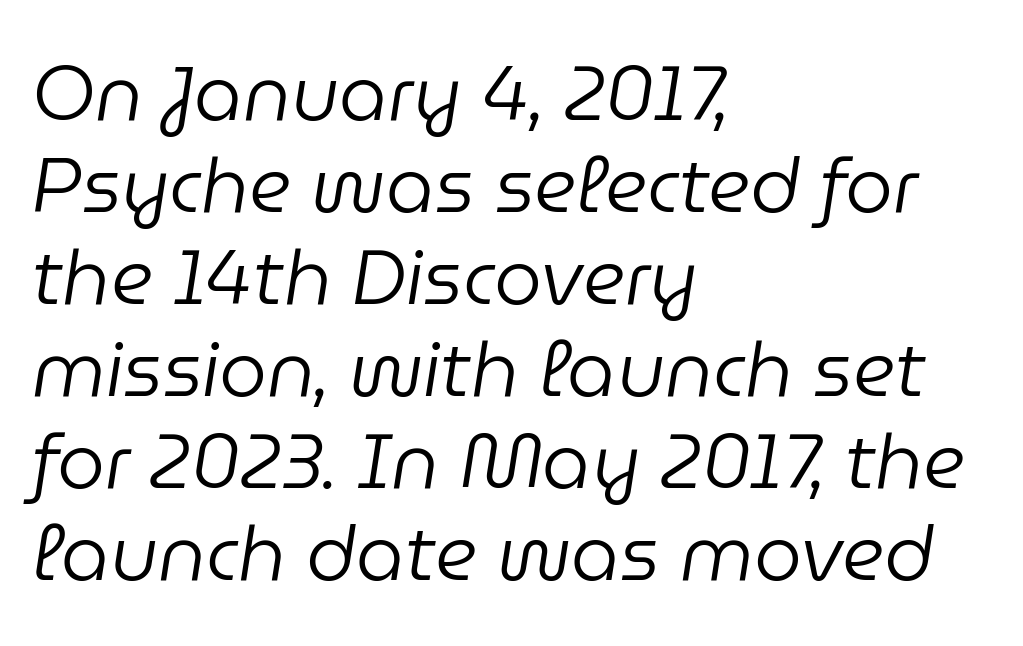
The letterforms sit at book weight or below. Horizontally, the lines are justified to the leading edge only. The zone under the glyphs is completely vacant. The letters advance in unequal steps, a hallmark of proportional type. Every character sits at an angle, as italics do.
